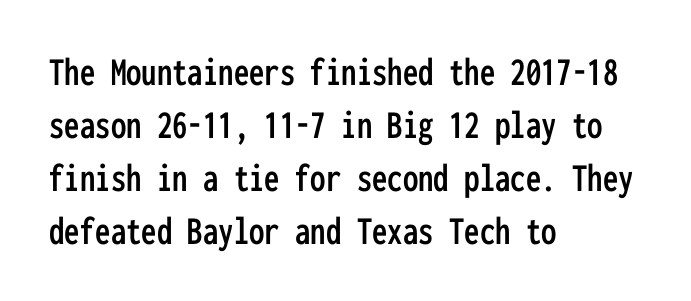
Q: Is the text italic (slanted)? A: No, it is upright.
Q: Is the typeface a serif or a sans-serif typeface? A: Sans-serif.
Q: Is the text underlined? A: No.
Q: How is the paragraph aligned? A: Left-aligned.
Q: Is the spacing between letters normal or unusually wide? A: Normal.
Q: Is the spacing between lines tight, normal or loose? A: Normal.
Q: Width (condensed, normal, or wide)? A: Condensed.
Q: Stroke contrast? A: Low.
Q: x-height? A: Medium.
Q: Monospaced? A: Yes.
